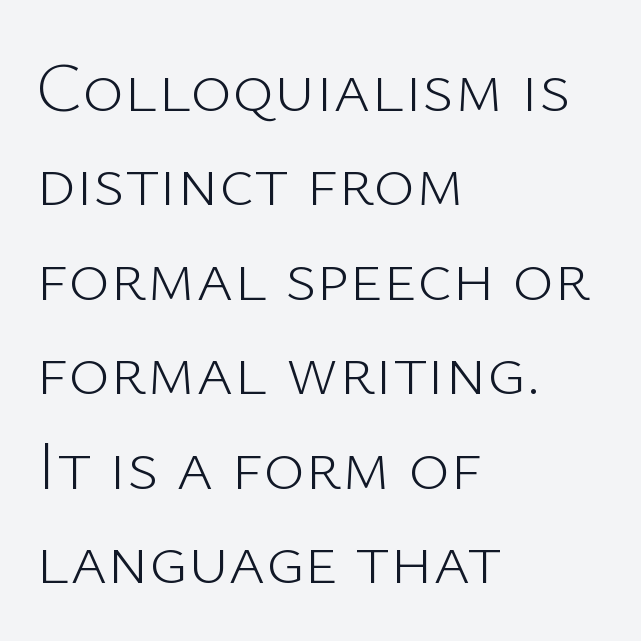
Typeset ragged right — the left edge is the straight one. Reading down the column, the eye jumps a familiar distance to each next line. Clear beneath every line of the passage. What stands out about the letter spacing? Nothing — it is the standard amount. The strokes are not fattened; the text isn't bold. You can tell from the bare stems that sans-serif type was used.
